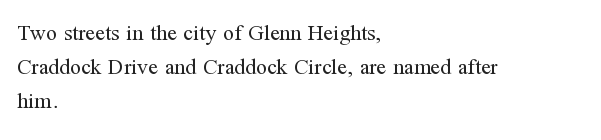
These lines stack with their left ends in a neat column. Any mark beneath the type? The region is blank. Short note: letters normally spaced. The type sits square on the baseline with zero lean.
